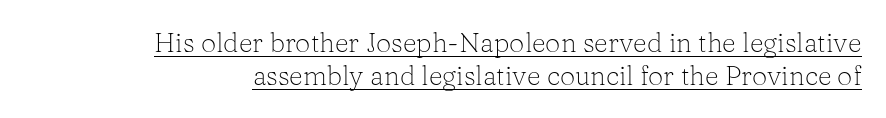
Q: Is the text bold? A: No.
Q: Is the text italic (slanted)? A: No, it is upright.
Q: Is the text underlined? A: Yes.
Q: How is the paragraph aligned? A: Right-aligned.
Q: Is the spacing between letters normal or unusually wide? A: Normal.
